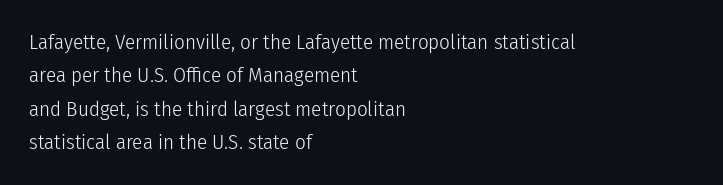
The image shows 21 px text type, upright; set left-aligned, normal line spacing (1.59x), normal letter spacing, not underlined.
